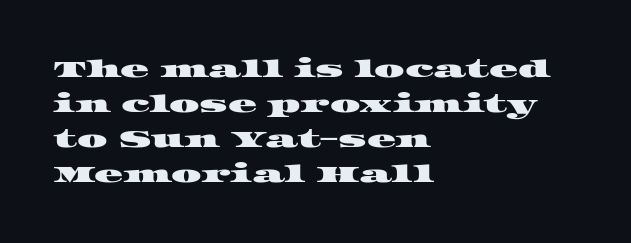
{"underline": "no", "align": "left", "line_spacing": "normal", "line_spacing_ratio": 1.46, "letter_spacing": "normal", "letter_spacing_em": 0.0, "glyph_px": 24}
